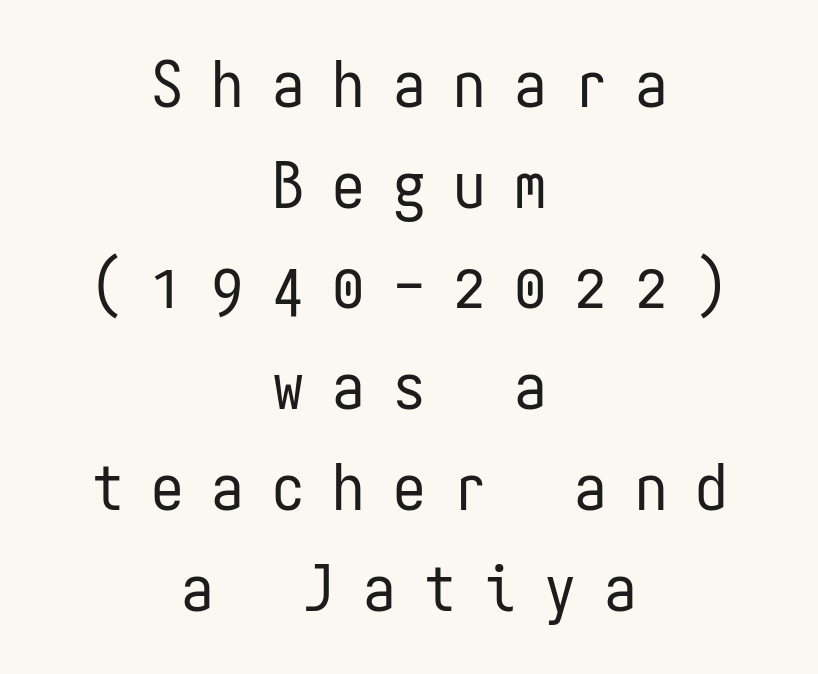
Every character here occupies the same horizontal width, giving the sample a typewriter-like rhythm. Is this a sans? Yes — the strokes have no serifs. In CSS terms this would be text-align: center. Letters rest on an invisible, unmarked baseline. Substantial extra tracking has been applied to these lines. The letterforms sit at book weight or below.
